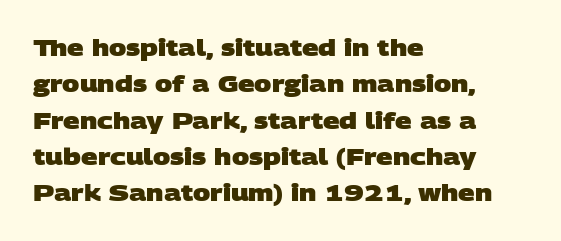
Q: Is the text bold? A: Yes.
Q: Is the text underlined? A: No.
Q: How is the paragraph aligned? A: Left-aligned.
Q: Is the spacing between letters normal or unusually wide? A: Normal.
Q: Is the spacing between lines tight, normal or loose? A: Normal.
